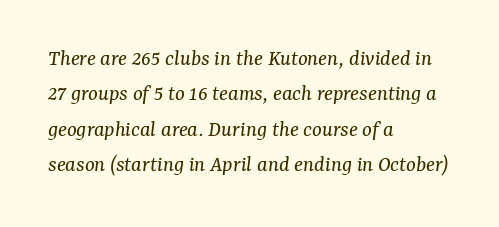
The face used here is rendered with its standard letterfit. The typeface has the unassuming heft of standard copy or less. Is the type slanted? Yes — the strokes lean at a clear angle. Bare-footed words on every line.
